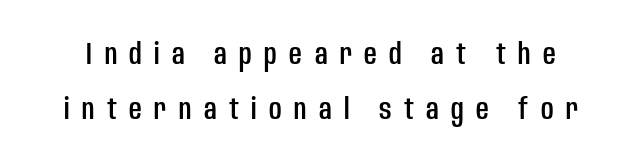
{"serif": "no", "italic": "no", "width": "condensed", "stroke_contrast": "low", "x_height": "large", "monospaced": "no", "underline": "no", "line_spacing_ratio": 1.77, "letter_spacing": "wide", "letter_spacing_em": 0.4, "glyph_px": 31}
